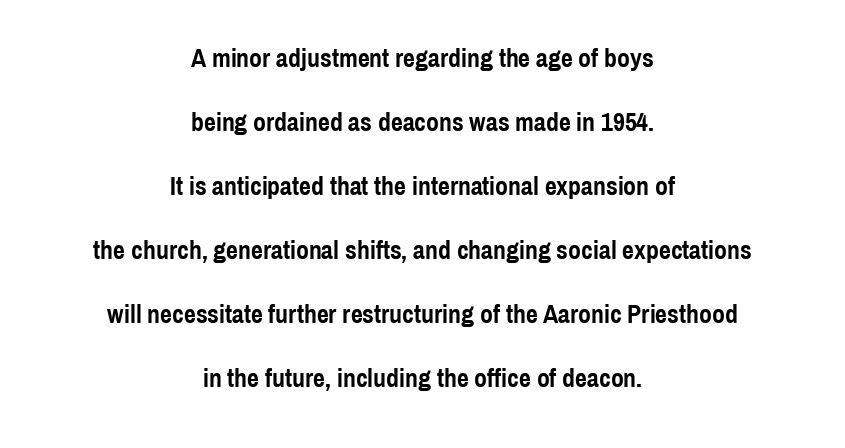
Q: Is the text bold? A: Yes.
Q: Is the text italic (slanted)? A: No, it is upright.
Q: Is the text underlined? A: No.
Q: How is the paragraph aligned? A: Centered.
Q: Is the spacing between letters normal or unusually wide? A: Normal.
Q: Is the spacing between lines tight, normal or loose? A: Loose.
